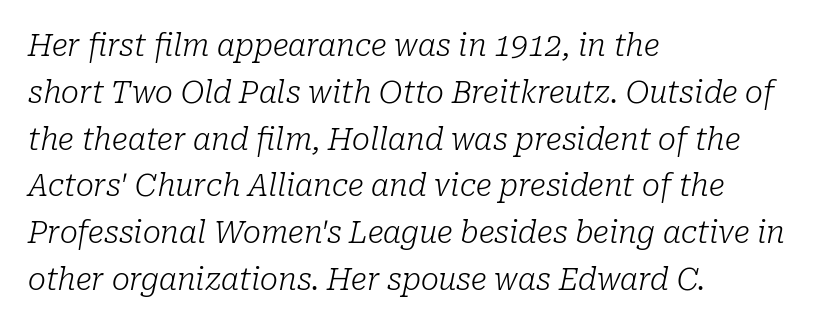
{"serif": "yes", "italic": "yes", "lean": "right", "slant_degrees": 10, "bold": "no", "weight": "light", "width": "normal", "stroke_contrast": "low", "x_height": "medium", "monospaced": "no", "underline": "no", "align": "left", "line_spacing": "normal", "line_spacing_ratio": 1.56, "letter_spacing": "normal", "letter_spacing_em": 0.0, "glyph_px": 30}
